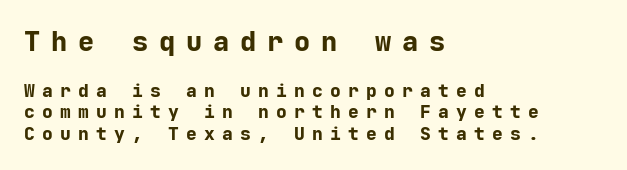
The image shows 27 px bold type, upright; set left-aligned, line spacing 1.22x, unusually wide letter spacing (+0.4 em), not underlined; the first (top) block is 1.5x larger.
